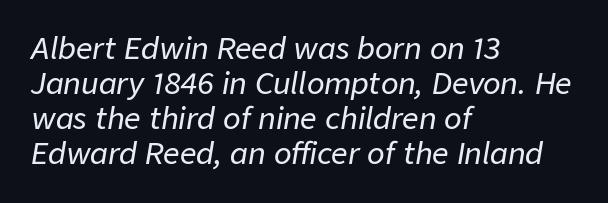
Where is the straight margin? On the left. The passage shown has conventional tracking throughout. Proportional: the letters do not fall into vertical columns. The space directly below the letters is spotless. The font's italic variant was chosen for this text.
